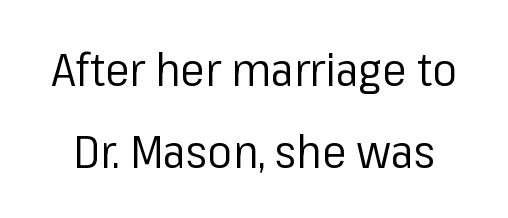
The image shows 46 px regular-weight sans-serif type, upright; set line spacing 1.78x, normal letter spacing, not underlined; low stroke contrast and a medium x-height.
